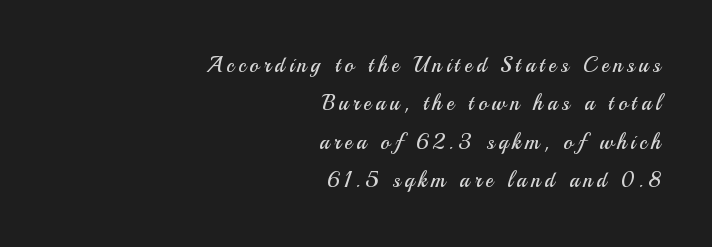
Q: Is the text bold? A: No.
Q: Is the text italic (slanted)? A: Yes.
Q: Is the text underlined? A: No.
Q: How is the paragraph aligned? A: Right-aligned.
Q: Is the spacing between letters normal or unusually wide? A: Unusually wide.
